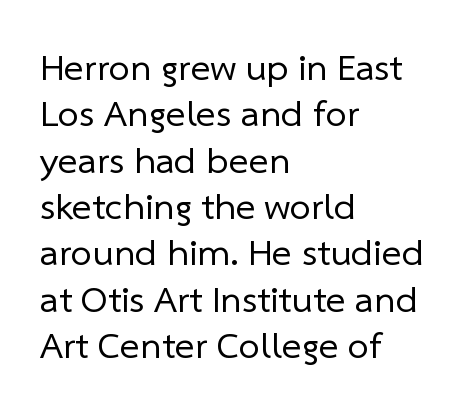
Q: Is the text bold? A: No.
Q: Is the typeface a serif or a sans-serif typeface? A: Sans-serif.
Q: Is the text underlined? A: No.
Q: How is the paragraph aligned? A: Left-aligned.
Q: Is the spacing between letters normal or unusually wide? A: Normal.
Q: Width (condensed, normal, or wide)? A: Normal.
Q: Stroke contrast? A: Low.
Q: x-height? A: Medium.
Q: Monospaced? A: No.
